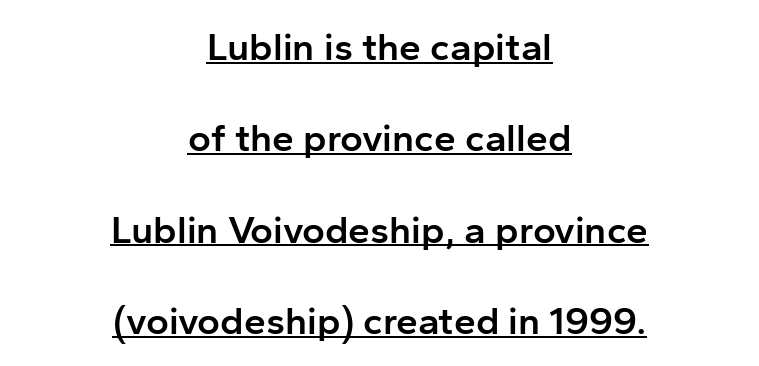
Strokes here are thickened, but only to semibold level. A typesetter would label this face a sans. The passage shown is typed in a proportional face where columns would drift. Neither beginnings nor endings align; midpoints do. The type sits square on the baseline with zero lean. Has an underline been added? It has.
